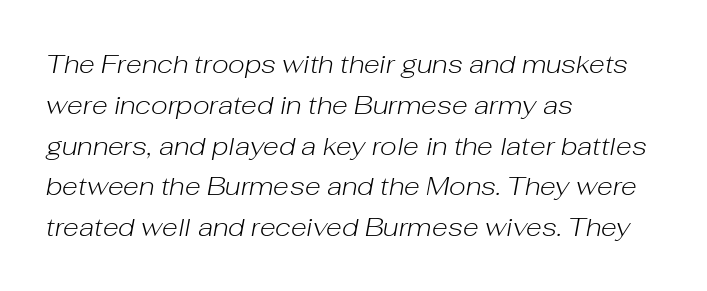
Q: Is the text bold? A: No.
Q: Is the text italic (slanted)? A: Yes, it leans right by about 10 degrees.
Q: Is the text underlined? A: No.
Q: How is the paragraph aligned? A: Left-aligned.
Q: Is the spacing between letters normal or unusually wide? A: Normal.
Q: Is the spacing between lines tight, normal or loose? A: Normal.
